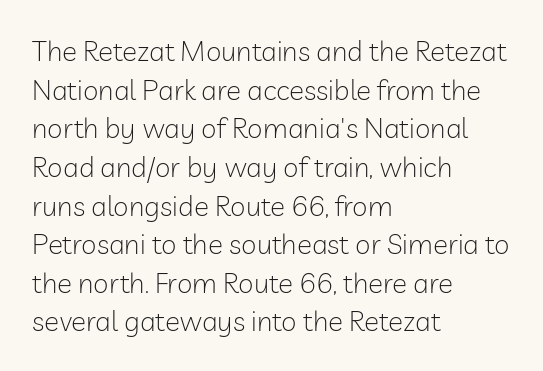
Q: Is the text bold? A: No.
Q: Is the text italic (slanted)? A: No, it is upright.
Q: Is the typeface a serif or a sans-serif typeface? A: Sans-serif.
Q: Is the text underlined? A: No.
Q: How is the paragraph aligned? A: Left-aligned.
Q: Is the spacing between letters normal or unusually wide? A: Normal.
Q: Is the spacing between lines tight, normal or loose? A: Normal.
Q: Width (condensed, normal, or wide)? A: Normal.
Q: Stroke contrast? A: Low.
Q: x-height? A: Medium.
Q: Monospaced? A: No.
